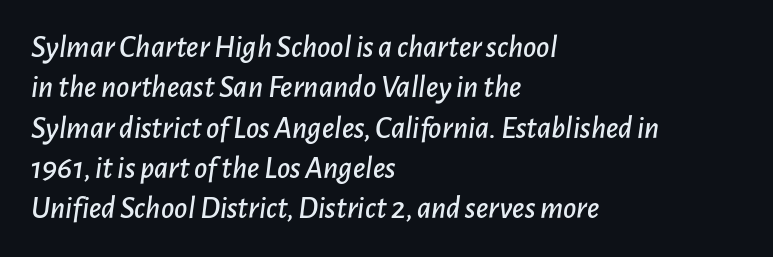
Between one letter and the next there's only the usual sliver of space. How would I describe the line gaps? Plain and ordinary. The area under the type is left untouched. The compositor pushed each line to the left boundary. In terms of posture, this sample is oblique.
